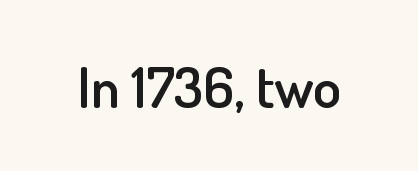
Q: Is the text bold? A: Semi-bold.
Q: Is the text italic (slanted)? A: No, it is upright.
Q: Is the typeface a serif or a sans-serif typeface? A: Sans-serif.
Q: Is the text underlined? A: No.
Q: Is the spacing between letters normal or unusually wide? A: Normal.
Q: Width (condensed, normal, or wide)? A: Normal.
Q: Stroke contrast? A: Low.
Q: x-height? A: Small.
Q: Monospaced? A: No.
